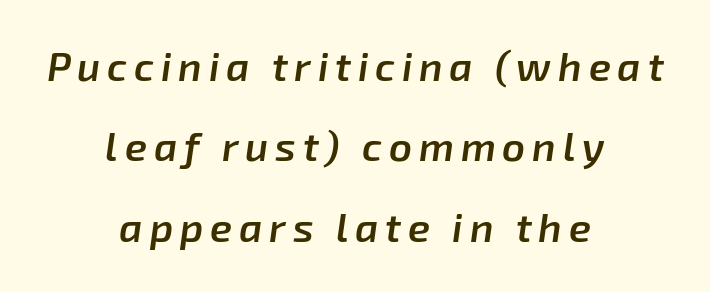
{"italic": "yes", "lean": "right", "slant_degrees": 8, "bold": "semi", "weight": "semibold", "width": "normal", "stroke_contrast": "low", "x_height": "medium", "monospaced": "no", "underline": "no", "align": "center", "line_spacing": "loose", "line_spacing_ratio": 2.01, "glyph_px": 40}
